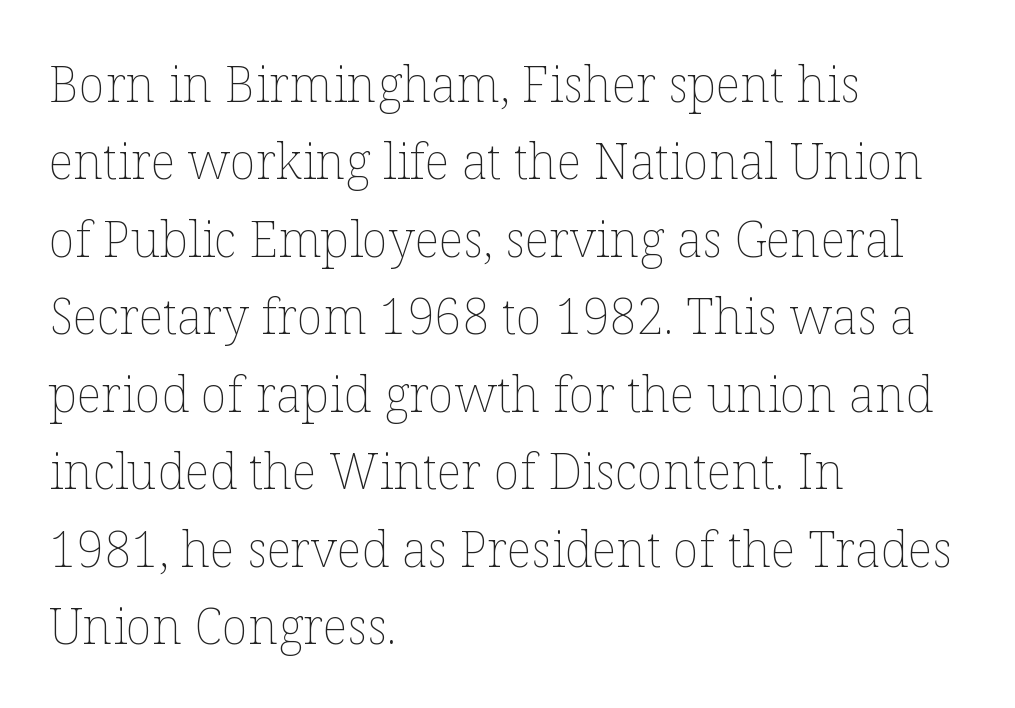
{"italic": "no", "bold": "no", "weight": "thin", "width": "normal", "stroke_contrast": "low", "x_height": "medium", "monospaced": "no", "underline": "no", "align": "left", "line_spacing": "normal", "line_spacing_ratio": 1.58, "letter_spacing": "normal", "letter_spacing_em": 0.0, "glyph_px": 49}
